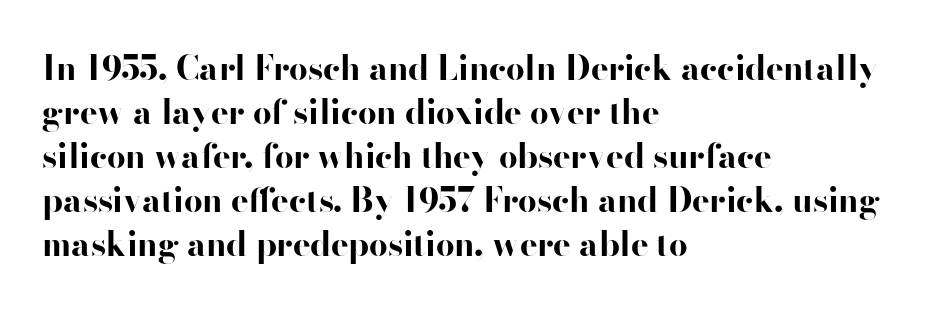
{"serif": "no", "italic": "no", "bold": "yes", "weight": "bold", "width": "wide", "stroke_contrast": "high", "x_height": "small", "monospaced": "no", "underline": "no", "align": "left", "line_spacing": "normal", "line_spacing_ratio": 1.33, "letter_spacing": "normal", "letter_spacing_em": 0.0, "glyph_px": 33}
